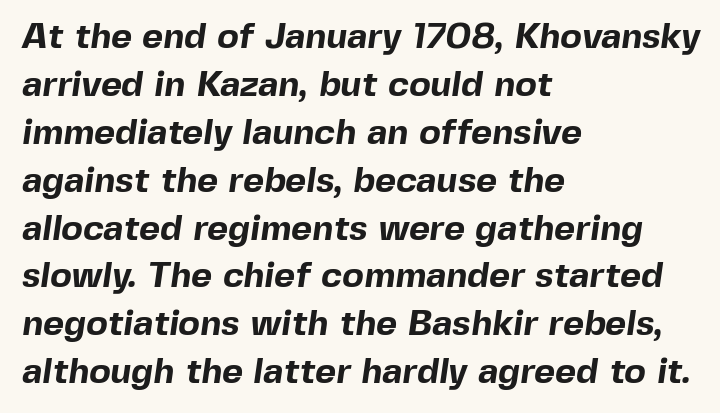
The image shows 36 px bold sans-serif type; set left-aligned, normal line spacing (1.33x), normal letter spacing, not underlined; a medium x-height.
